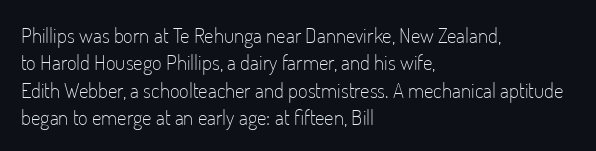
{"italic": "no", "bold": "no", "underline": "no", "align": "left", "line_spacing": "normal", "line_spacing_ratio": 1.3, "letter_spacing": "normal", "letter_spacing_em": 0.0, "glyph_px": 21}
